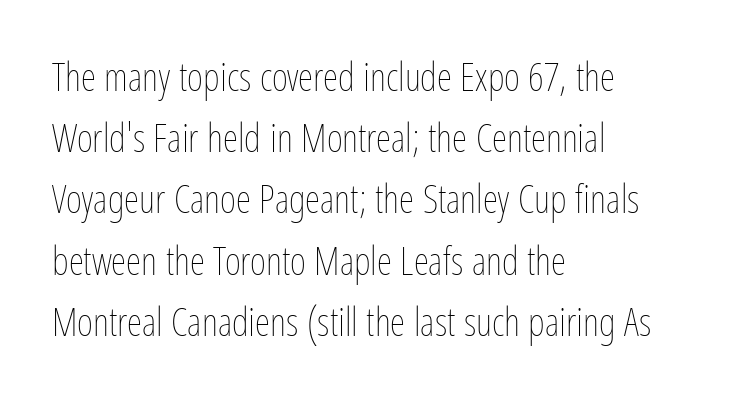
The image shows 39 px thin, condensed type, upright; set left-aligned, normal line spacing (1.57x), normal letter spacing, not underlined; low stroke contrast and a medium x-height.
